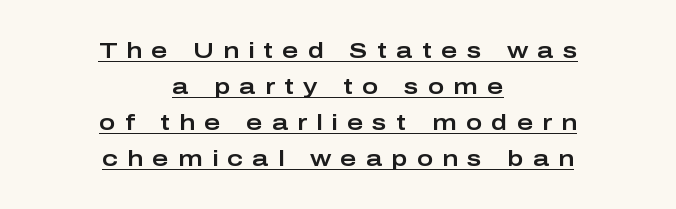
{"italic": "no", "underline": "yes", "align": "center", "line_spacing": "normal", "line_spacing_ratio": 1.63, "letter_spacing": "wide", "letter_spacing_em": 0.42, "glyph_px": 22}
